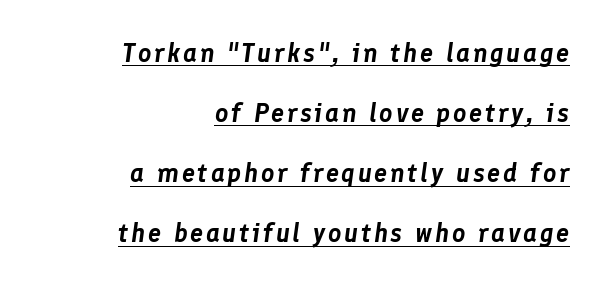
The image shows 26 px text type, italic (leaning right); set right-aligned, loose line spacing (2.31x), underlined.
